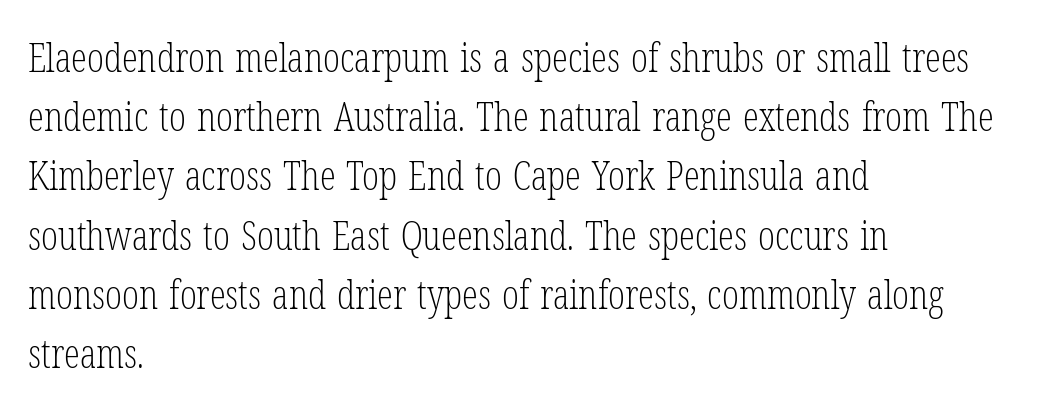
The image shows 40 px light, condensed serif type, upright; set left-aligned, normal line spacing (1.48x), normal letter spacing, not underlined; low stroke contrast and a medium x-height.
